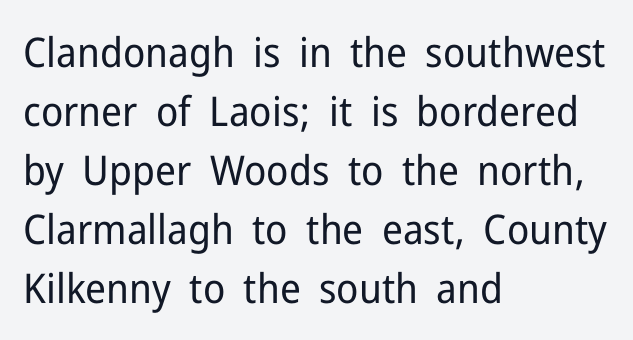
Q: Is the text bold? A: No.
Q: Is the text italic (slanted)? A: No, it is upright.
Q: Is the typeface a serif or a sans-serif typeface? A: Sans-serif.
Q: Is the text underlined? A: No.
Q: How is the paragraph aligned? A: Left-aligned.
Q: Is the spacing between letters normal or unusually wide? A: Normal.
Q: Is the spacing between lines tight, normal or loose? A: Normal.
Q: Width (condensed, normal, or wide)? A: Normal.
Q: Stroke contrast? A: Low.
Q: x-height? A: Medium.
Q: Monospaced? A: No.
